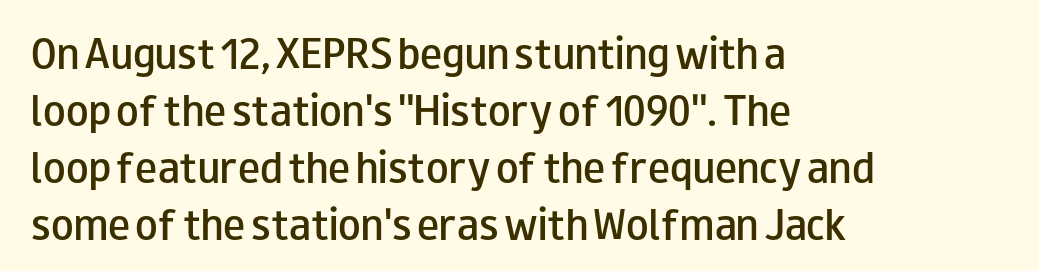
Q: Is the text bold? A: Semi-bold.
Q: Is the text italic (slanted)? A: No, it is upright.
Q: Is the typeface a serif or a sans-serif typeface? A: Sans-serif.
Q: Is the text underlined? A: No.
Q: How is the paragraph aligned? A: Left-aligned.
Q: Is the spacing between letters normal or unusually wide? A: Normal.
Q: Is the spacing between lines tight, normal or loose? A: Normal.
Q: Width (condensed, normal, or wide)? A: Wide.
Q: Stroke contrast? A: Low.
Q: x-height? A: Small.
Q: Monospaced? A: No.
